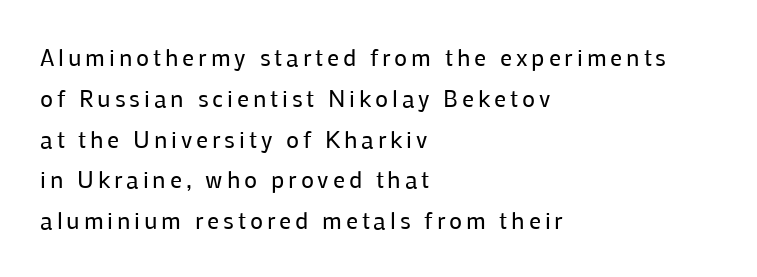
The image shows 24 px text type, upright; set left-aligned, normal line spacing (1.7x), not underlined.
